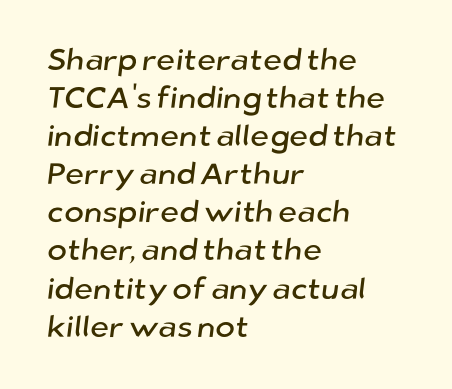
Q: Is the typeface a serif or a sans-serif typeface? A: Sans-serif.
Q: Is the text underlined? A: No.
Q: How is the paragraph aligned? A: Left-aligned.
Q: Is the spacing between letters normal or unusually wide? A: Normal.
Q: Is the spacing between lines tight, normal or loose? A: Normal.
Q: Width (condensed, normal, or wide)? A: Normal.
Q: Stroke contrast? A: Low.
Q: x-height? A: Medium.
Q: Monospaced? A: No.
